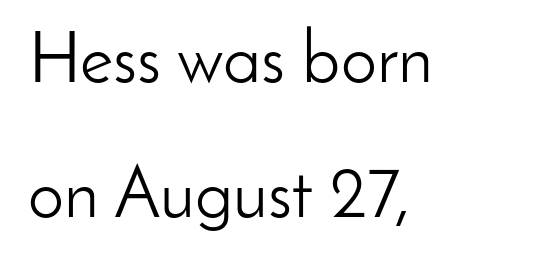
Ordinary non-slanted type is in use. This rendering features lettering with no underline. Does the type have serifs? No, each stem ends abruptly. Ink coverage per letter is moderate at most. The passage shown is typed in a proportional face where columns would drift.
